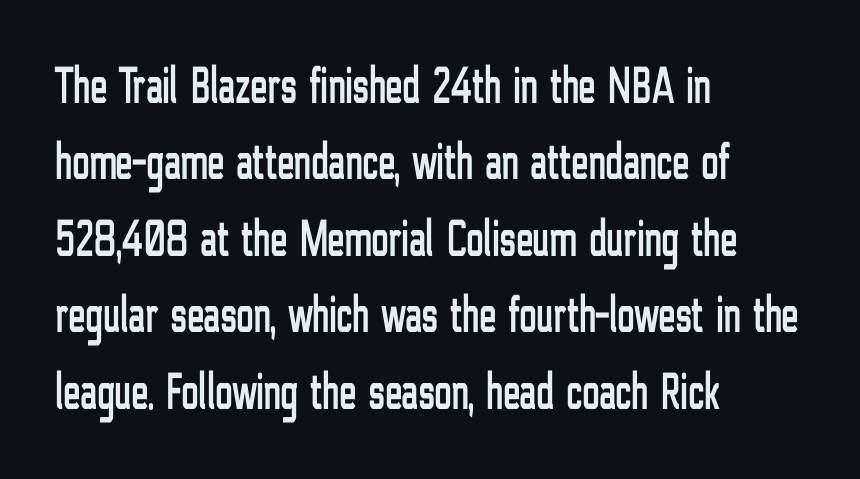
Caption: multi-line text, flush left, ragged right. Does the type have serifs? No, each stem ends abruptly. The letters advance in unequal steps, a hallmark of proportional type. The tracking reads as untouched default to a designer's eye. Ascenders rise straight up at ninety degrees.
